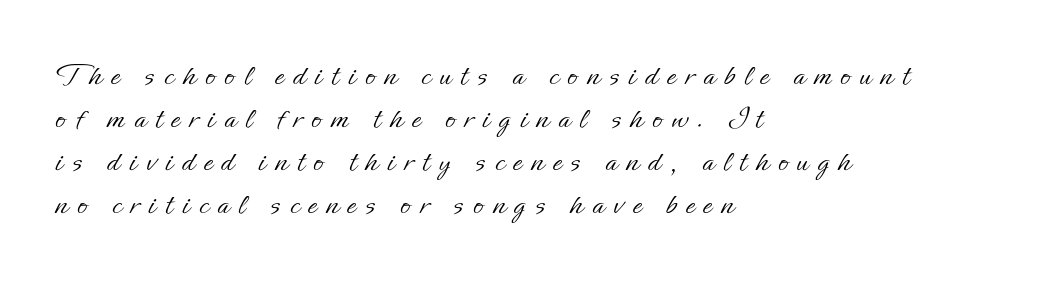
Q: Is the text bold? A: No.
Q: Is the text italic (slanted)? A: Yes.
Q: Is the text underlined? A: No.
Q: How is the paragraph aligned? A: Left-aligned.
Q: Is the spacing between letters normal or unusually wide? A: Unusually wide.
Q: Is the spacing between lines tight, normal or loose? A: Normal.
Q: Width (condensed, normal, or wide)? A: Normal.
Q: Stroke contrast? A: Low.
Q: x-height? A: Small.
Q: Monospaced? A: No.
